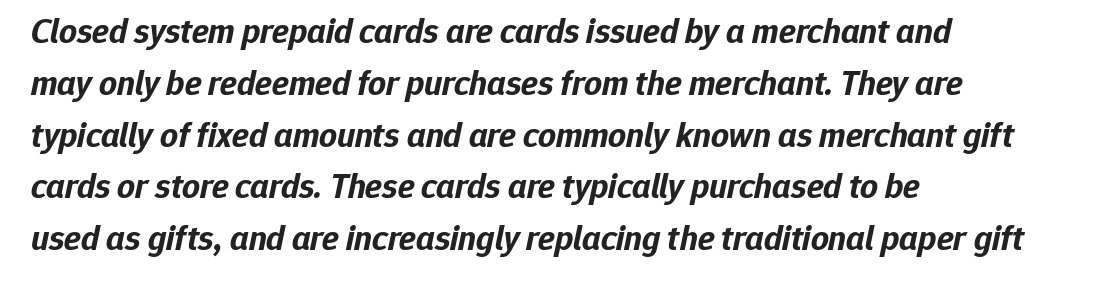
The image shows 35 px bold type, italic (leaning right); set left-aligned, normal line spacing (1.48x), normal letter spacing, not underlined; low stroke contrast and a medium x-height.
